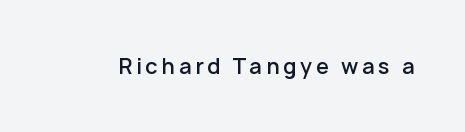
Q: Is the text bold? A: Semi-bold.
Q: Is the text italic (slanted)? A: No, it is upright.
Q: Is the text underlined? A: No.
